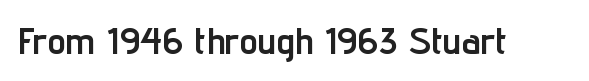
Nope, no serifs anywhere on these letters. These words are printed bold, with thick strokes throughout. A roman cut, with each character standing at attention. The face used here is proportionally spaced, like ordinary book or web type. Each row of text sits above clean, open space.
